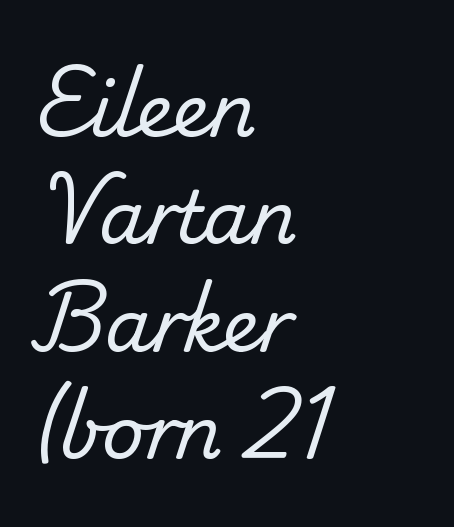
Spacing verdict: proportional, widths tailored to each character. Alignment: flush left. One glance says typical: line gaps are just what's usual. Is the stroke heavy? The answer is a plain regular-or-lighter. Short note: letters normally spaced.
